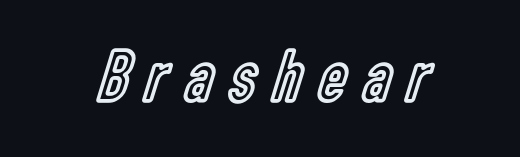
Anything drawn beneath the words? Only blank space. Looks like regular typesetting: each glyph gets only the width it needs. Substantial extra tracking has been applied to these lines.
